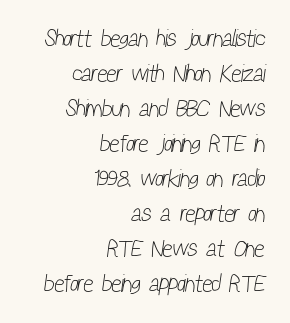
In CSS terms this would be text-align: right. The letterforms sit shoulder to shoulder at normal distance. The words here are not underlined. If you measured baseline to baseline, you'd find a middling distance. These glyphs show unthickened strokes, regular width or finer.
